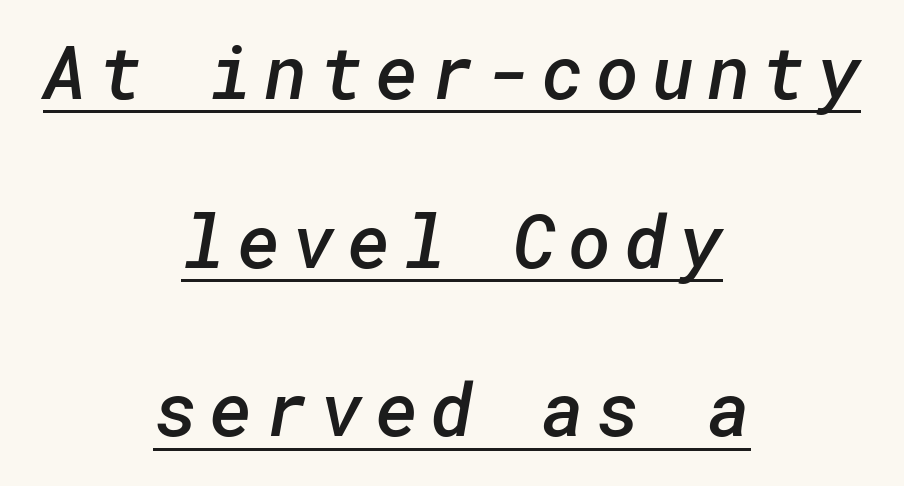
This rendering employs a face without finishing strokes, i.e., a sans-serif. The passage is arranged like a title page — every line centered. Slightly chunky letters — semibold, I'd say, not full bold. Loosely led — the rows are spread out. The rendering uses the underline text-decoration.
